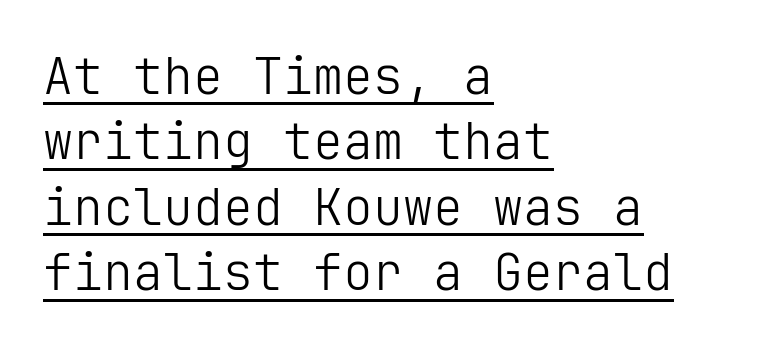
Q: Is the text bold? A: No.
Q: Is the text italic (slanted)? A: No, it is upright.
Q: Is the typeface a serif or a sans-serif typeface? A: Sans-serif.
Q: Is the text underlined? A: Yes.
Q: How is the paragraph aligned? A: Left-aligned.
Q: Is the spacing between letters normal or unusually wide? A: Normal.
Q: Is the spacing between lines tight, normal or loose? A: Normal.
Q: Width (condensed, normal, or wide)? A: Normal.
Q: Stroke contrast? A: Low.
Q: x-height? A: Medium.
